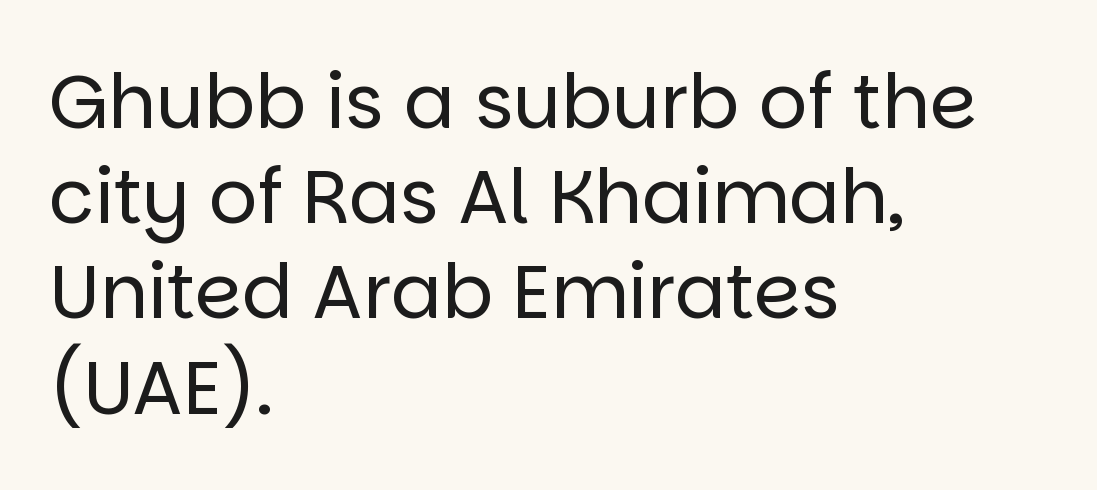
{"serif": "no", "italic": "no", "bold": "no", "weight": "regular", "width": "normal", "stroke_contrast": "low", "x_height": "large", "monospaced": "no", "underline": "no", "align": "left", "line_spacing": "normal", "line_spacing_ratio": 1.27, "letter_spacing": "normal", "letter_spacing_em": 0.0, "glyph_px": 75}
